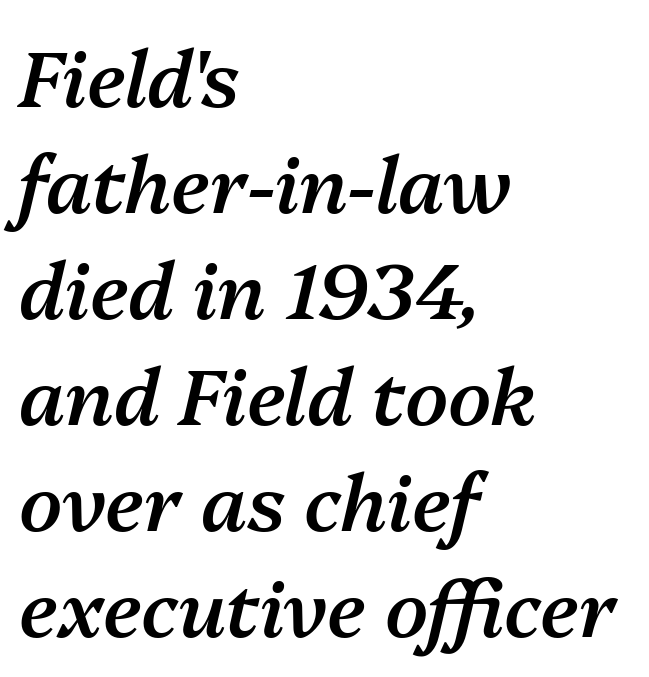
Between one letter and the next there's only the usual sliver of space. Each new line begins a customary step beneath the previous one. Each row of text sits above clean, open space. Here the designer chose a conventional face with non-uniform glyph widths. The face used here has a pronounced slope to its letters.
